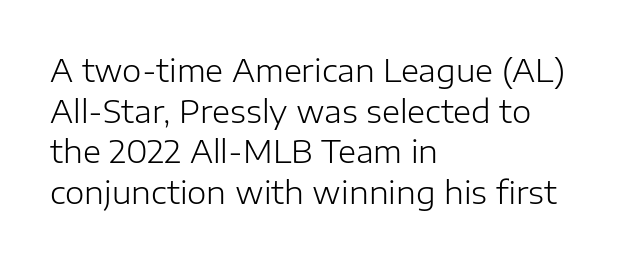
Q: Is the text bold? A: No.
Q: Is the text italic (slanted)? A: No, it is upright.
Q: Is the typeface a serif or a sans-serif typeface? A: Sans-serif.
Q: Is the text underlined? A: No.
Q: How is the paragraph aligned? A: Left-aligned.
Q: Is the spacing between letters normal or unusually wide? A: Normal.
Q: Is the spacing between lines tight, normal or loose? A: Normal.
Q: Width (condensed, normal, or wide)? A: Normal.
Q: Stroke contrast? A: Low.
Q: x-height? A: Medium.
Q: Monospaced? A: No.
